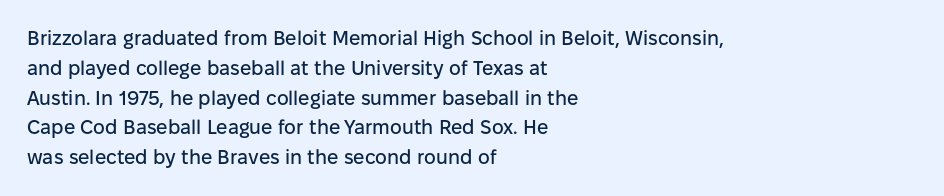
Notice how descenders clear the ascenders below comfortably — that's standard leading. In terms of letterspacing, this is plain default setting. Descender tails drop into unmarked territory. Layout note: lines flush left. The typography opts for an upright posture over an oblique one.
